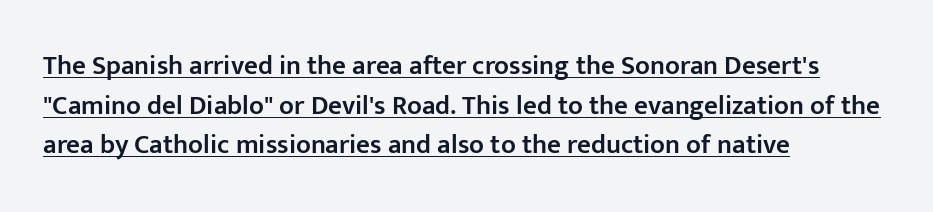
{"italic": "no", "bold": "semi", "underline": "yes", "align": "left", "line_spacing": "normal", "line_spacing_ratio": 1.47, "letter_spacing": "normal", "letter_spacing_em": 0.0, "glyph_px": 27}
